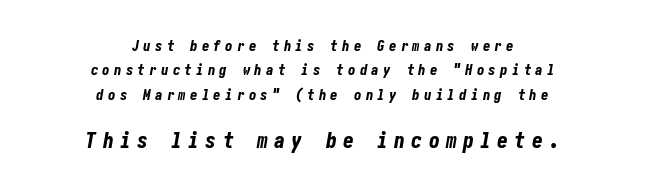
The rendering applies a slant to the glyphs. The specimen omits any rule beneath the text block's lines. One glance says typical: line gaps are just what's usual. In this sample the second text group is rendered at the bigger scale. Casual observation: everything's sitting right in the middle.
